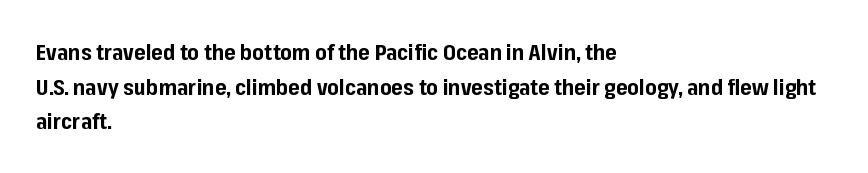
{"italic": "no", "bold": "yes", "underline": "no", "align": "left", "line_spacing": "normal", "line_spacing_ratio": 1.57, "letter_spacing": "normal", "letter_spacing_em": 0.0, "glyph_px": 22}
